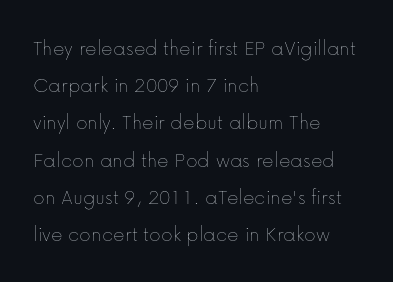
Q: Is the text bold? A: No.
Q: Is the text italic (slanted)? A: No, it is upright.
Q: Is the text underlined? A: No.
Q: How is the paragraph aligned? A: Left-aligned.
Q: Is the spacing between letters normal or unusually wide? A: Normal.
Q: Is the spacing between lines tight, normal or loose? A: Normal.
